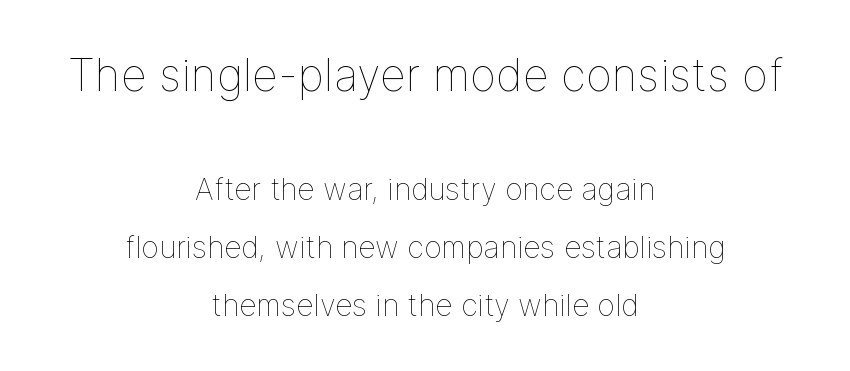
The image shows 45 px thin type, upright; set centered, loose line spacing (1.93x), normal letter spacing, not underlined; the first (top) block is 1.5x larger; low stroke contrast and a medium x-height.
